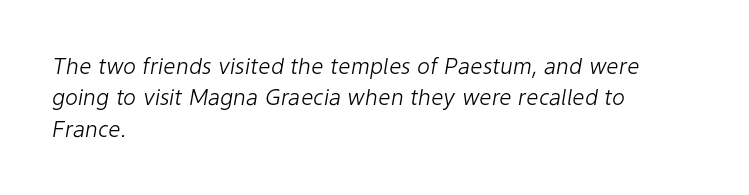
Q: Is the text bold? A: No.
Q: Is the text italic (slanted)? A: Yes, it leans right by about 9 degrees.
Q: Is the text underlined? A: No.
Q: How is the paragraph aligned? A: Left-aligned.
Q: Is the spacing between letters normal or unusually wide? A: Normal.
Q: Is the spacing between lines tight, normal or loose? A: Normal.
